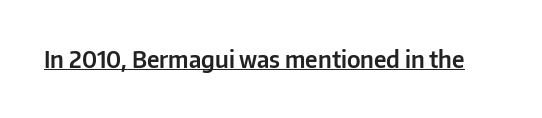
Q: Is the text italic (slanted)? A: No, it is upright.
Q: Is the text underlined? A: Yes.
Q: Is the spacing between letters normal or unusually wide? A: Normal.
